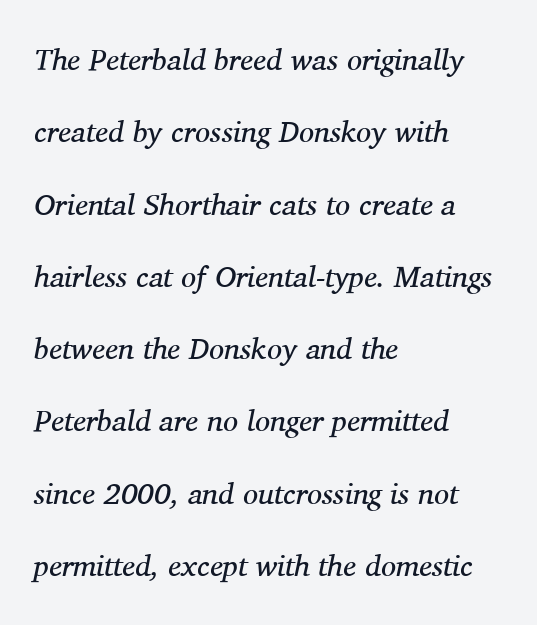
Q: Is the text bold? A: No.
Q: Is the text italic (slanted)? A: Yes, it leans right by about 11 degrees.
Q: Is the typeface a serif or a sans-serif typeface? A: Serif.
Q: Is the text underlined? A: No.
Q: How is the paragraph aligned? A: Left-aligned.
Q: Is the spacing between letters normal or unusually wide? A: Normal.
Q: Is the spacing between lines tight, normal or loose? A: Loose.
Q: Width (condensed, normal, or wide)? A: Normal.
Q: Stroke contrast? A: Medium.
Q: x-height? A: Medium.
Q: Monospaced? A: No.
